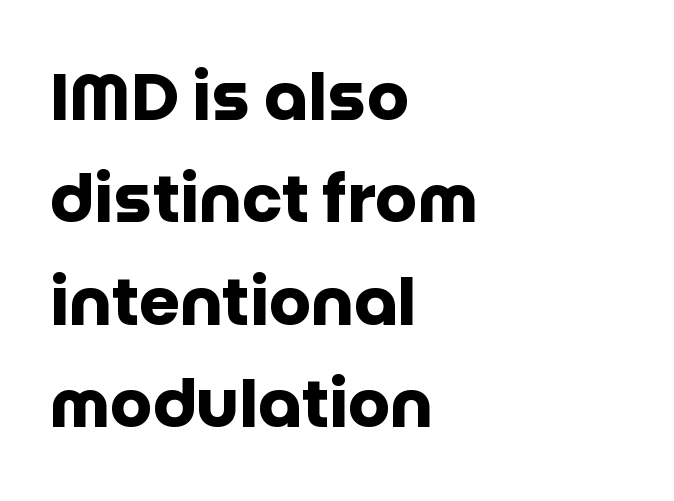
{"serif": "no", "italic": "no", "bold": "yes", "weight": "heavy", "width": "normal", "stroke_contrast": "low", "x_height": "large", "monospaced": "no", "underline": "no", "align": "left", "line_spacing": "normal", "line_spacing_ratio": 1.55, "letter_spacing": "normal", "letter_spacing_em": 0.0, "glyph_px": 66}
